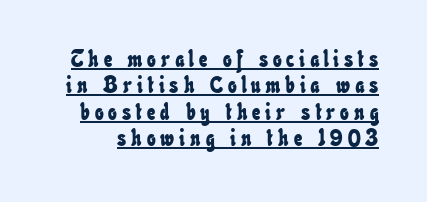
Q: Is the text underlined? A: Yes.
Q: Is the spacing between letters normal or unusually wide? A: Unusually wide.
Q: Is the spacing between lines tight, normal or loose? A: Tight.
